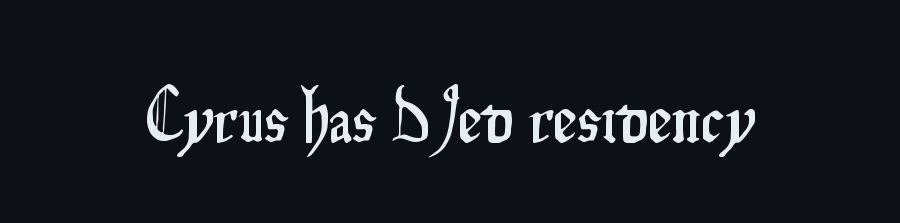
{"serif": "no", "italic": "no", "width": "condensed", "stroke_contrast": "low", "x_height": "small", "monospaced": "no", "underline": "no", "letter_spacing": "normal", "letter_spacing_em": 0.0, "glyph_px": 75}
